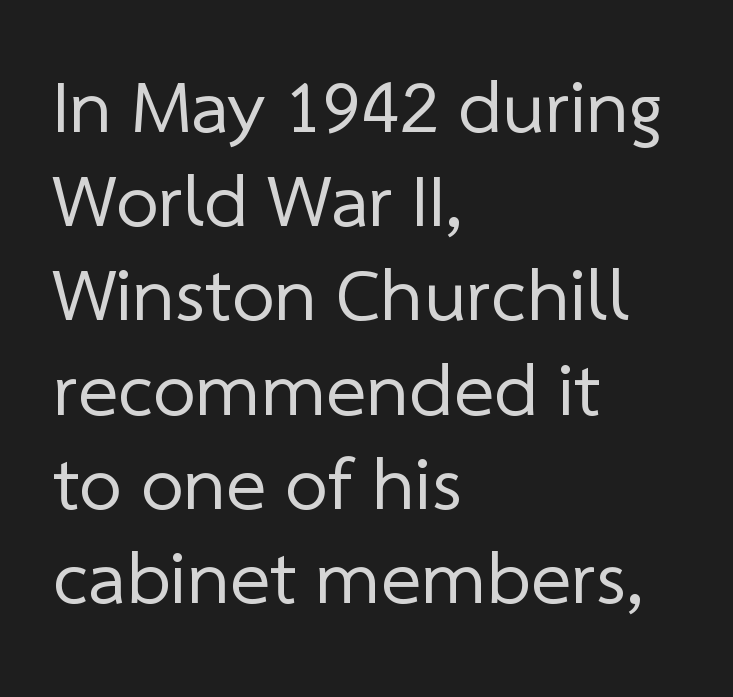
Q: Is the text bold? A: No.
Q: Is the typeface a serif or a sans-serif typeface? A: Sans-serif.
Q: Is the text underlined? A: No.
Q: How is the paragraph aligned? A: Left-aligned.
Q: Is the spacing between letters normal or unusually wide? A: Normal.
Q: Width (condensed, normal, or wide)? A: Normal.
Q: Stroke contrast? A: Low.
Q: x-height? A: Medium.
Q: Monospaced? A: No.
